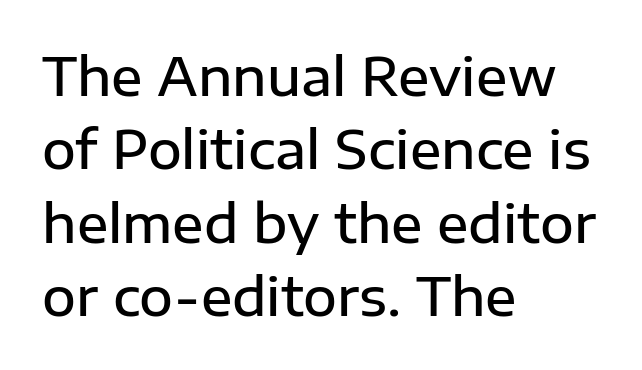
Q: Is the text bold? A: Semi-bold.
Q: Is the text italic (slanted)? A: No, it is upright.
Q: Is the typeface a serif or a sans-serif typeface? A: Sans-serif.
Q: Is the text underlined? A: No.
Q: How is the paragraph aligned? A: Left-aligned.
Q: Is the spacing between letters normal or unusually wide? A: Normal.
Q: Is the spacing between lines tight, normal or loose? A: Normal.
Q: Width (condensed, normal, or wide)? A: Normal.
Q: Stroke contrast? A: Low.
Q: x-height? A: Medium.
Q: Monospaced? A: No.
